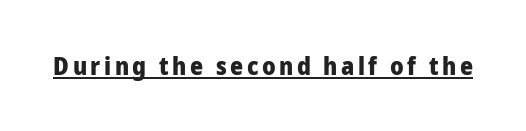
Notice how a bar underscores the lettering throughout. The axis of the letterforms is exactly vertical. Caption: bold face, heavy strokes.
